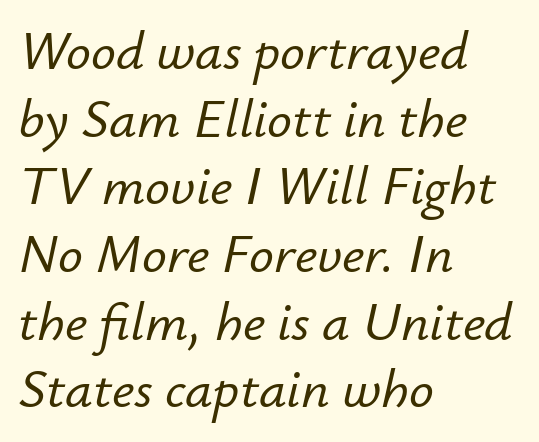
Q: Is the text italic (slanted)? A: Yes, it leans right by about 12 degrees.
Q: Is the text underlined? A: No.
Q: How is the paragraph aligned? A: Left-aligned.
Q: Is the spacing between letters normal or unusually wide? A: Normal.
Q: Width (condensed, normal, or wide)? A: Normal.
Q: Stroke contrast? A: Low.
Q: x-height? A: Small.
Q: Monospaced? A: No.
